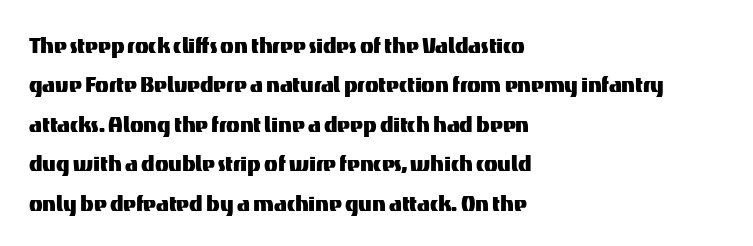
The image shows 28 px sans-serif type, upright; set left-aligned, normal line spacing (1.41x), normal letter spacing, not underlined; medium stroke contrast and a medium x-height.
